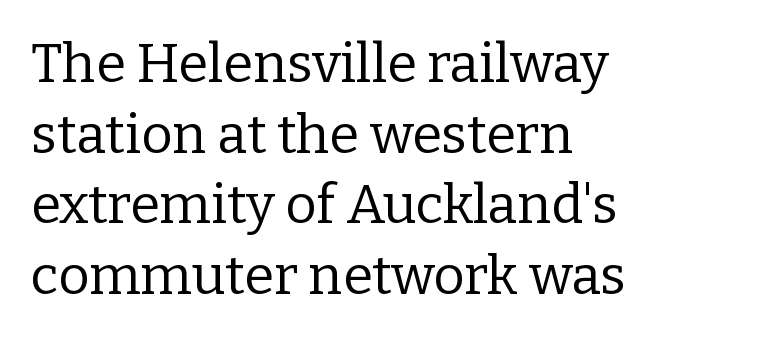
{"serif": "yes", "italic": "no", "bold": "no", "weight": "regular", "width": "normal", "stroke_contrast": "low", "x_height": "medium", "monospaced": "no", "underline": "no", "align": "left", "line_spacing": "normal", "line_spacing_ratio": 1.31, "letter_spacing": "normal", "letter_spacing_em": 0.0, "glyph_px": 54}
